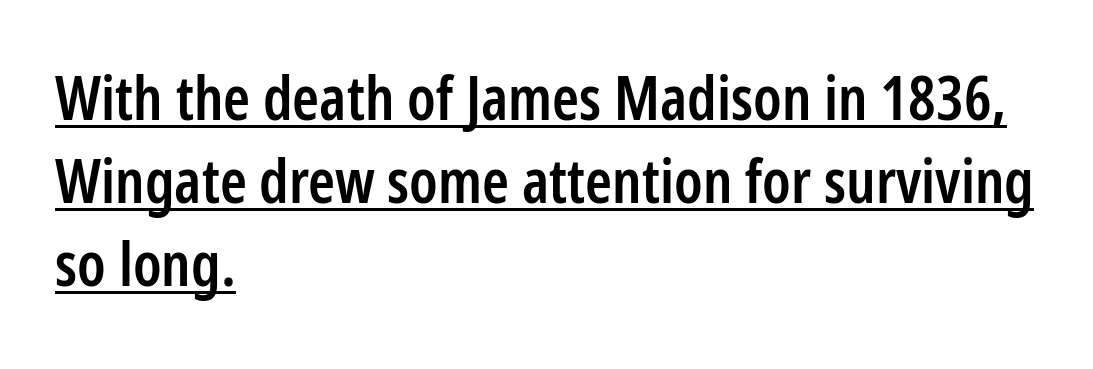
The image shows 61 px semibold, condensed sans-serif type, upright; set left-aligned, normal line spacing (1.36x), normal letter spacing, underlined; low stroke contrast and a medium x-height.
